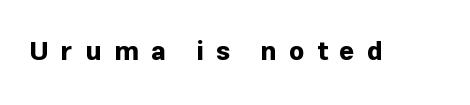
The image shows 26 px bold type, upright; set unusually wide letter spacing (+0.48 em), not underlined.
